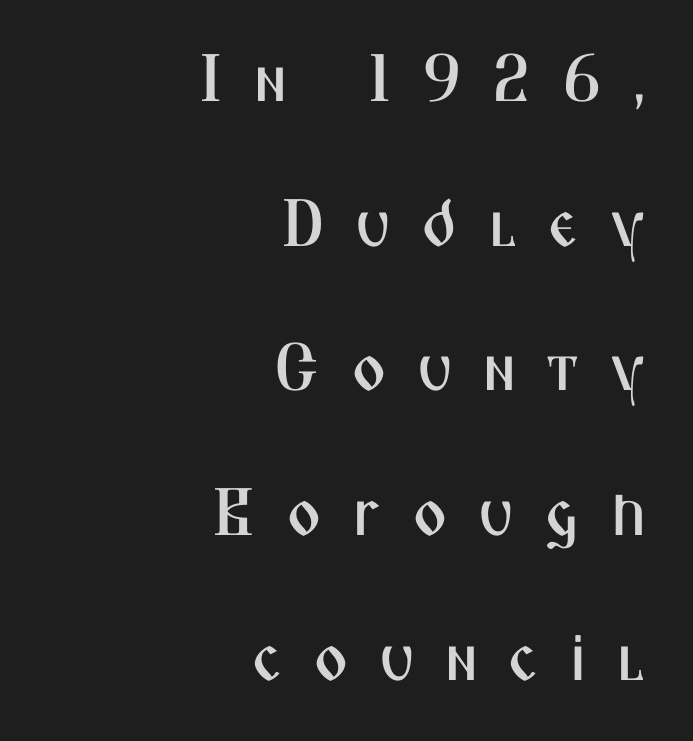
Q: Is the text italic (slanted)? A: No, it is upright.
Q: Is the typeface a serif or a sans-serif typeface? A: Sans-serif.
Q: Is the text underlined? A: No.
Q: How is the paragraph aligned? A: Right-aligned.
Q: Is the spacing between letters normal or unusually wide? A: Unusually wide.
Q: Is the spacing between lines tight, normal or loose? A: Loose.
Q: Width (condensed, normal, or wide)? A: Condensed.
Q: Stroke contrast? A: Medium.
Q: x-height? A: Medium.
Q: Monospaced? A: No.
